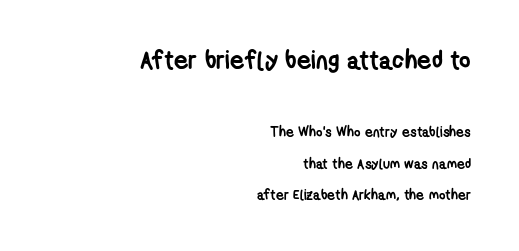
The image shows 25 px bold type; set right-aligned, loose line spacing (2.25x), normal letter spacing, not underlined; the first (top) block is 1.79x larger.
